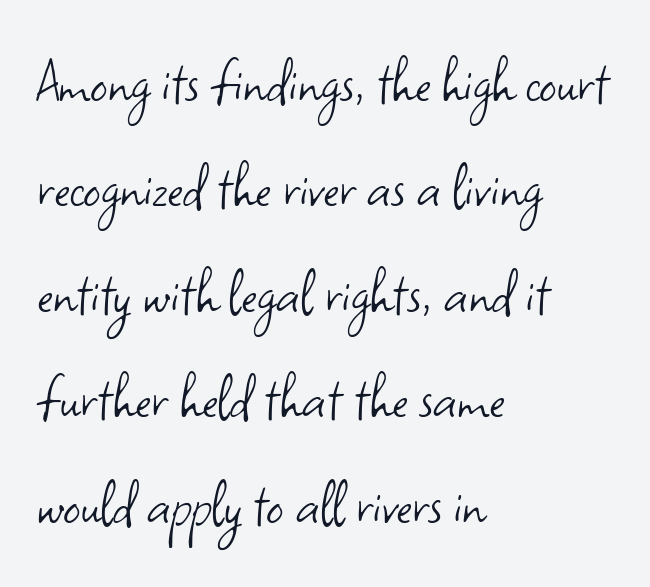
The image shows 68 px light sans-serif type; set left-aligned, normal line spacing (1.55x), normal letter spacing, not underlined; low stroke contrast and a small x-height.
